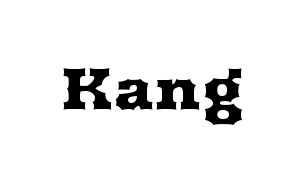
Posture: vertical. The space beneath each line is pristine and unruled. Spacing between characters is what you'd get straight out of the box. Check where the strokes stop: tiny serifs finish them off.
